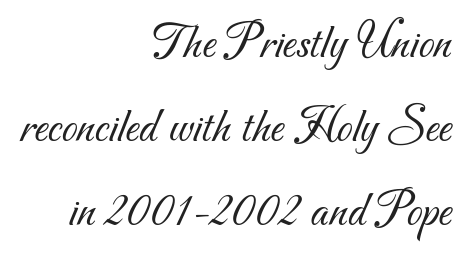
I'd call this a sans setting — the letters go barefoot. Heft: none added — not bold. Line spacing here is normal. Honestly, the letter spacing is just normal — you wouldn't notice it.
